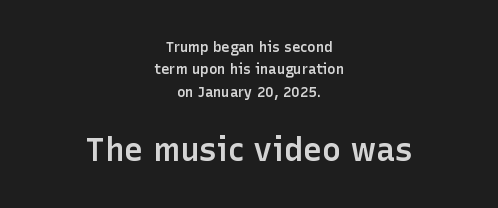
Q: Is the text bold? A: Semi-bold.
Q: Is the text italic (slanted)? A: No, it is upright.
Q: Is the typeface a serif or a sans-serif typeface? A: Sans-serif.
Q: Is the text underlined? A: No.
Q: How is the paragraph aligned? A: Centered.
Q: Is the spacing between letters normal or unusually wide? A: Normal.
Q: Is the spacing between lines tight, normal or loose? A: Normal.
Q: Which block of text is set in a larger size, the first (top) or the second (bottom)? A: The second (bottom) one.
Q: Width (condensed, normal, or wide)? A: Normal.
Q: Stroke contrast? A: Low.
Q: x-height? A: Medium.
Q: Monospaced? A: No.
